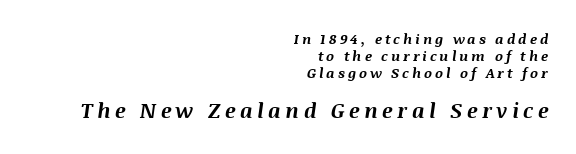
You'd pick this weight for a headline — it's a proper bold. Posture: slanted. There is plenty of visible air inserted between adjacent glyphs. The foot of each line stays bare and open.
